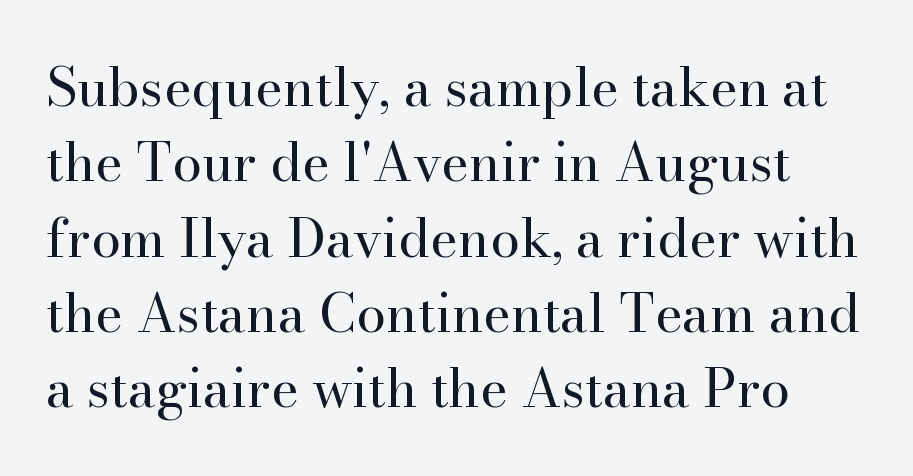
{"serif": "yes", "italic": "no", "bold": "no", "weight": "regular", "width": "normal", "stroke_contrast": "high", "x_height": "small", "monospaced": "no", "underline": "no", "line_spacing": "normal", "line_spacing_ratio": 1.42, "letter_spacing": "normal", "letter_spacing_em": 0.0, "glyph_px": 53}
